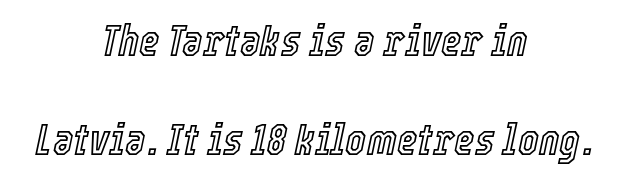
The image shows 44 px condensed type, italic (leaning right); set centered, loose line spacing (2.25x), normal letter spacing, not underlined; a medium x-height.
